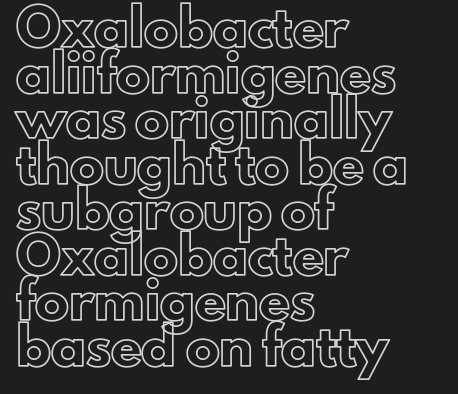
The image shows 34 px text type, upright; set left-aligned, normal line spacing (1.34x), normal letter spacing, not underlined; a small x-height.
